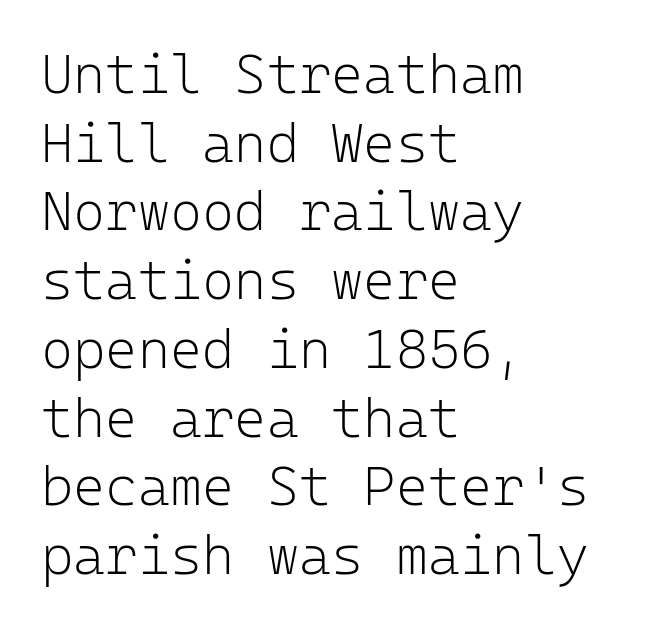
The image shows 55 px light sans-serif type, upright, monospaced; set left-aligned, normal line spacing (1.25x), normal letter spacing, not underlined; low stroke contrast and a medium x-height.
